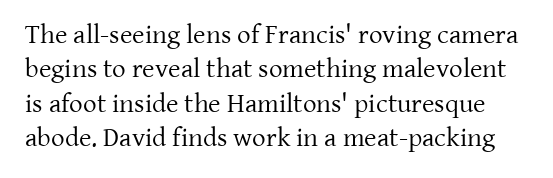
The letters stand straight up with perfectly vertical stems. Inter-character spacing is left at the font's built-in metrics. A normal amount of white space separates one row of letters from the next. Descender tails drop into unmarked territory. The letters look calm and open, with moderate or lighter stems.
